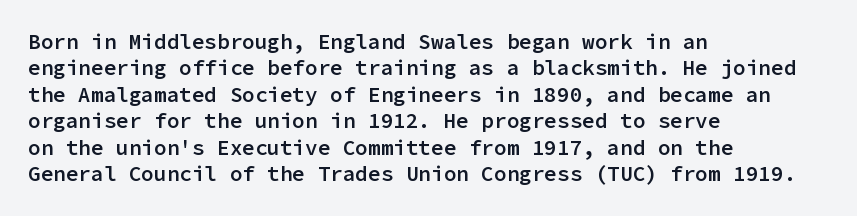
Its strokes are somewhat broadened, the hallmark of semibold type. Notice how descenders clear the ascenders below comfortably — that's standard leading. The letters stand straight up with perfectly vertical stems. Compared with a centered layout, this one pins lines to the left instead.
